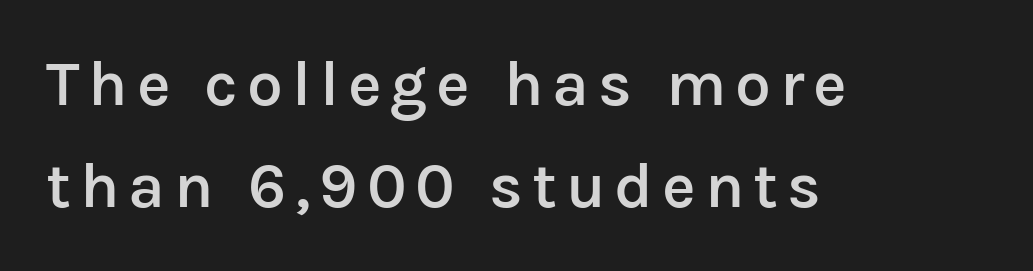
{"serif": "no", "italic": "no", "bold": "semi", "weight": "semibold", "width": "normal", "stroke_contrast": "low", "x_height": "medium", "monospaced": "no", "underline": "no", "align": "left", "line_spacing": "normal", "line_spacing_ratio": 1.6, "glyph_px": 64}
